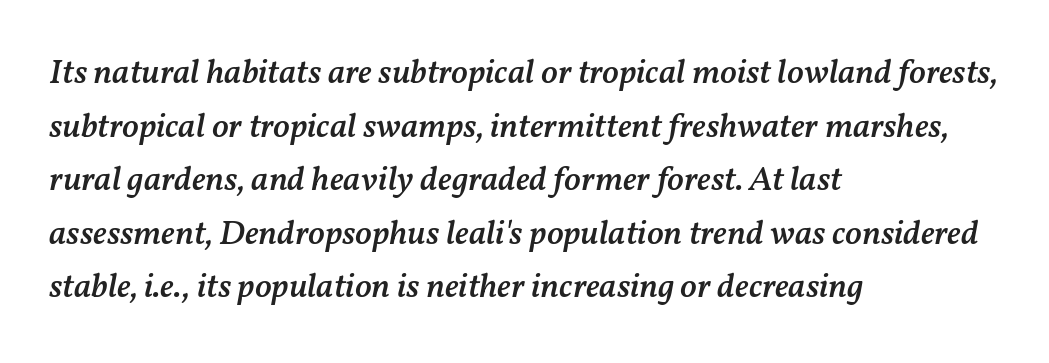
{"italic": "yes", "lean": "right", "slant_degrees": 11, "bold": "semi", "weight": "semibold", "width": "normal", "stroke_contrast": "medium", "x_height": "medium", "monospaced": "no", "underline": "no", "align": "left", "line_spacing": "normal", "line_spacing_ratio": 1.53, "letter_spacing": "normal", "letter_spacing_em": 0.0, "glyph_px": 35}
